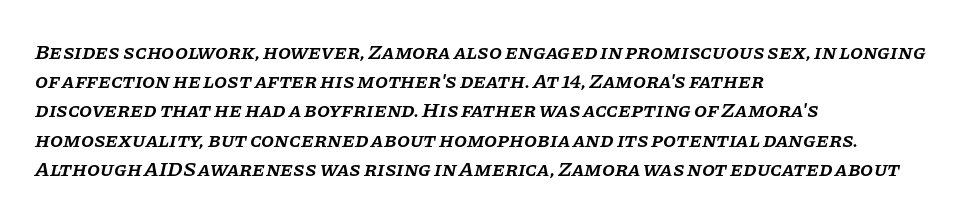
{"italic": "yes", "lean": "right", "slant_degrees": 11, "bold": "semi", "underline": "no", "align": "left", "line_spacing": "normal", "line_spacing_ratio": 1.39, "letter_spacing": "normal", "letter_spacing_em": 0.0, "glyph_px": 21}
